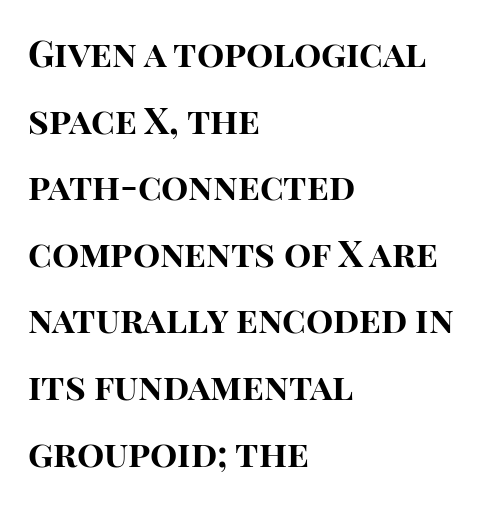
{"serif": "no", "italic": "no", "bold": "yes", "weight": "bold", "width": "normal", "stroke_contrast": "high", "x_height": "large", "monospaced": "no", "underline": "no", "align": "left", "line_spacing_ratio": 1.85, "letter_spacing": "normal", "letter_spacing_em": 0.0, "glyph_px": 36}
